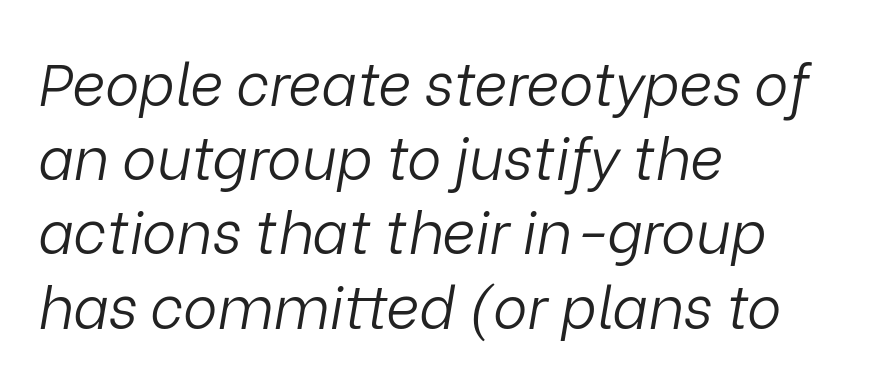
Weight: regular or lighter. Tracking here is standard; glyphs follow each other at the usual distance. Words float on clear page, feet unadorned. The space between consecutive lines is moderate. Every row of glyphs begins at an identical x-position on the left. The lettering tilts uniformly, giving the passage an italic look.
